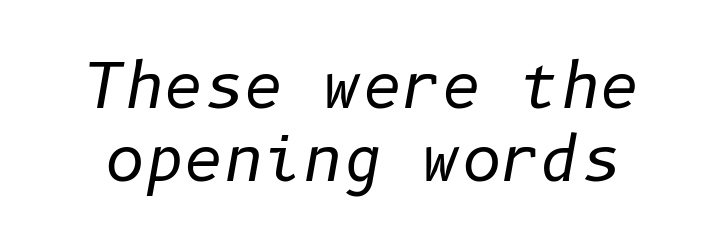
The image shows 61 px regular-weight type, italic (leaning right); set line spacing 1.2x, normal letter spacing, not underlined; low stroke contrast and a medium x-height.
